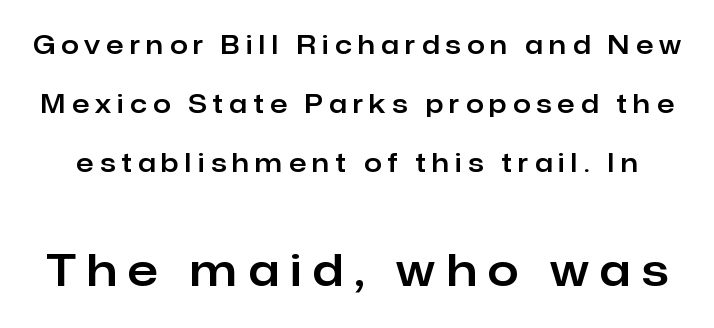
Each letter's strokes conclude bluntly, with no projecting serifs. Nope, not italic — everything's standing straight. Caption: expanded tracking, letters set apart. Spacing verdict: proportional, widths tailored to each character. Has an underline been added? It has not.
